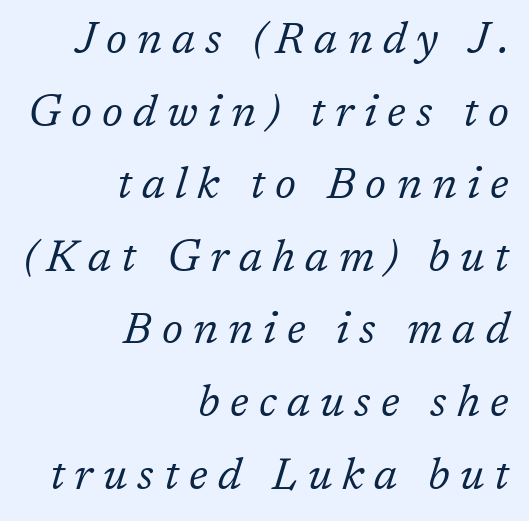
Posture: slanted. Short and long lines alike share a common ending point at right. Varying glyph widths throughout — classic text-font behaviour. These lines are composed in type with serifs. Quick note: underline off.
